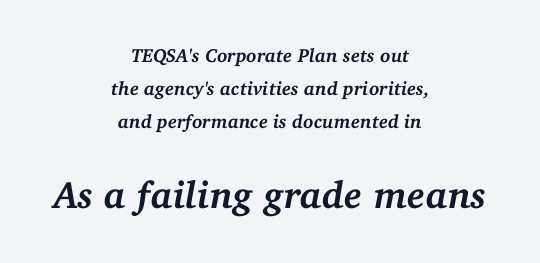
{"serif": "yes", "italic": "yes", "lean": "right", "slant_degrees": 11, "bold": "yes", "weight": "semibold", "width": "normal", "stroke_contrast": "medium", "x_height": "medium", "monospaced": "no", "underline": "no", "align": "center", "line_spacing_ratio": 1.75, "letter_spacing": "normal", "letter_spacing_em": 0.0, "larger_block": "second", "size_ratio": 2.0, "glyph_px": 38}
